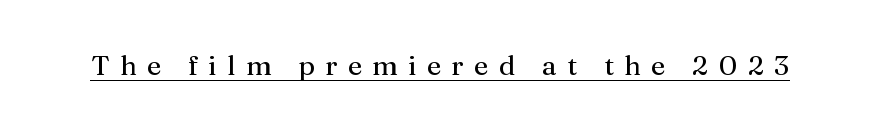
{"serif": "yes", "italic": "no", "bold": "no", "weight": "regular", "width": "normal", "stroke_contrast": "medium", "x_height": "medium", "monospaced": "no", "underline": "yes", "letter_spacing": "wide", "letter_spacing_em": 0.37, "glyph_px": 28}
